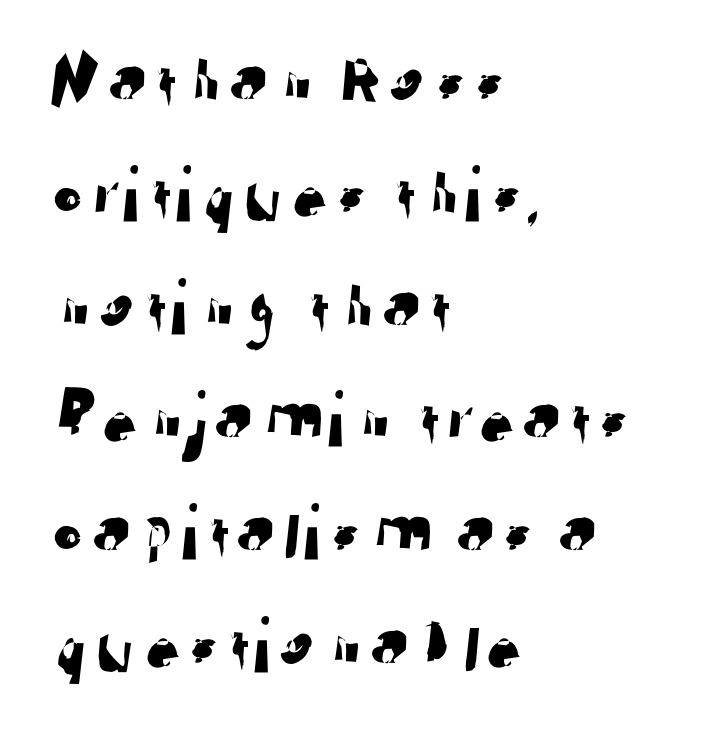
{"serif": "no", "width": "normal", "stroke_contrast": "low", "x_height": "medium", "monospaced": "no", "underline": "no", "align": "left", "line_spacing": "normal", "line_spacing_ratio": 1.41, "letter_spacing": "normal", "letter_spacing_em": 0.0, "glyph_px": 80}
